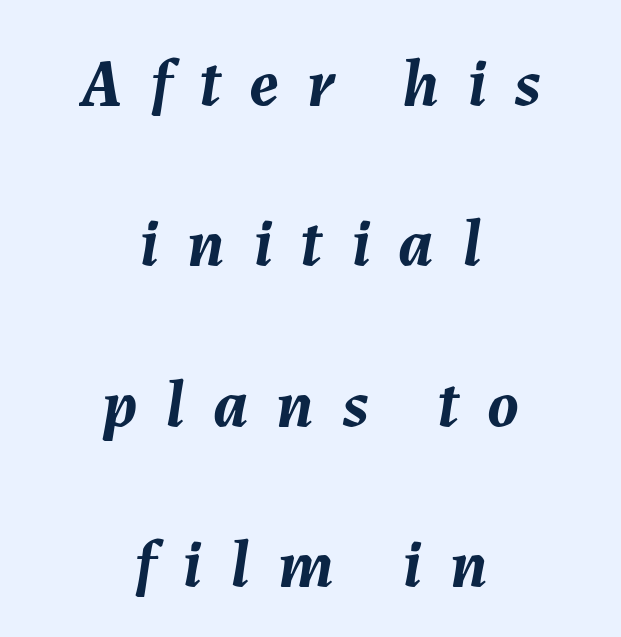
The whitespace from short lines is split evenly between both sides. The axis of the letterforms is tilted away from vertical. You could fit nearly another row in the gap between these rows. Thick stems and heavy bowls — unmistakably bold. Think of a printed novel: that variable character pitch is what you see here. These lines have a slow, spaced-out rhythm from letter to letter.
